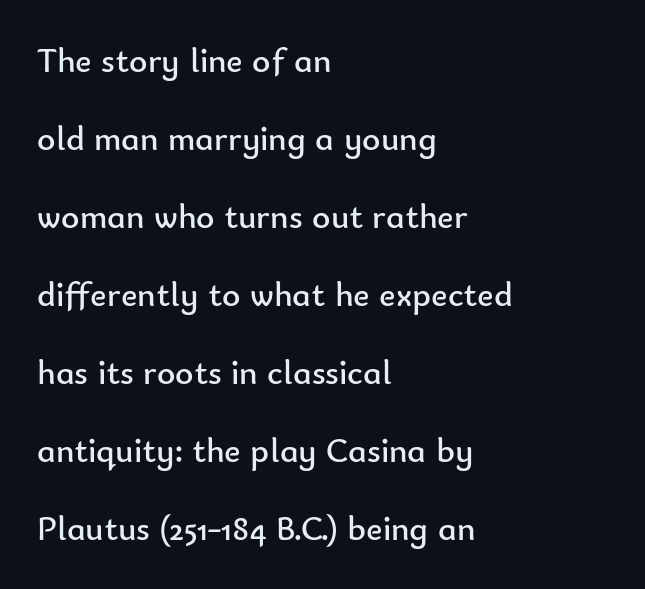
Q: Is the text bold? A: No.
Q: Is the text italic (slanted)? A: No, it is upright.
Q: Is the typeface a serif or a sans-serif typeface? A: Sans-serif.
Q: Is the text underlined? A: No.
Q: How is the paragraph aligned? A: Left-aligned.
Q: Is the spacing between letters normal or unusually wide? A: Normal.
Q: Is the spacing between lines tight, normal or loose? A: Loose.
Q: Width (condensed, normal, or wide)? A: Normal.
Q: Stroke contrast? A: Low.
Q: x-height? A: Small.
Q: Monospaced? A: No.
